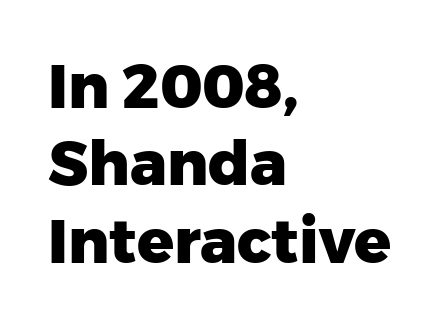
{"serif": "no", "italic": "no", "bold": "yes", "weight": "heavy", "width": "normal", "stroke_contrast": "low", "x_height": "medium", "monospaced": "no", "underline": "no", "align": "left", "line_spacing": "normal", "line_spacing_ratio": 1.27, "letter_spacing": "normal", "letter_spacing_em": 0.0, "glyph_px": 61}
